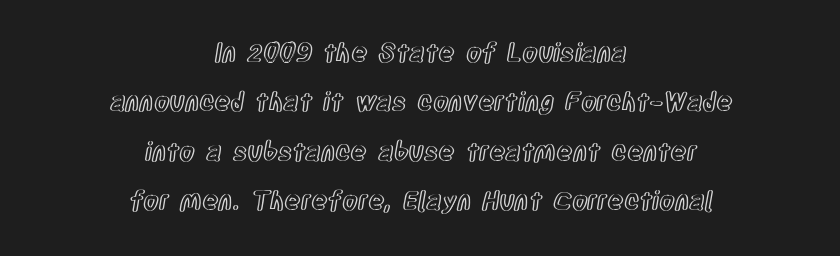
Q: Is the text italic (slanted)? A: Yes.
Q: Is the text underlined? A: No.
Q: How is the paragraph aligned? A: Centered.
Q: Is the spacing between letters normal or unusually wide? A: Normal.
Q: Is the spacing between lines tight, normal or loose? A: Loose.
